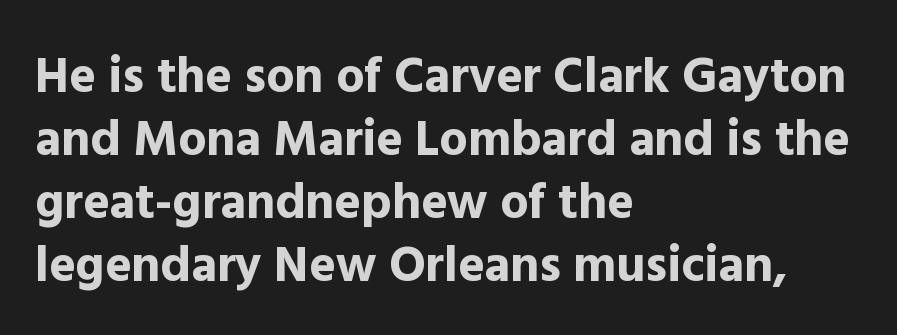
The image shows 50 px bold sans-serif type, upright; set left-aligned, normal line spacing (1.26x), normal letter spacing, not underlined; a medium x-height.
